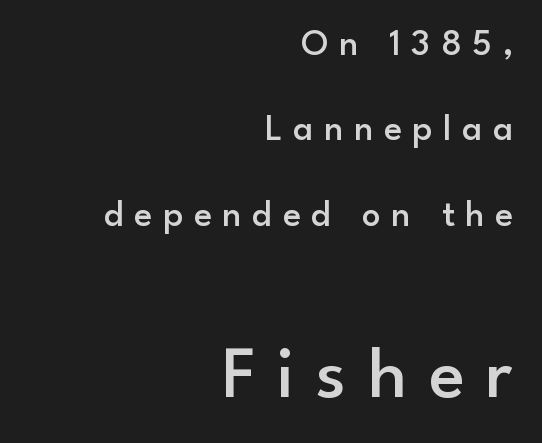
{"serif": "no", "italic": "no", "bold": "semi", "weight": "semibold", "width": "normal", "stroke_contrast": "low", "x_height": "small", "monospaced": "no", "underline": "no", "align": "right", "line_spacing": "loose", "line_spacing_ratio": 2.31, "letter_spacing": "wide", "letter_spacing_em": 0.29, "larger_block": "second", "size_ratio": 2.0, "glyph_px": 74}
